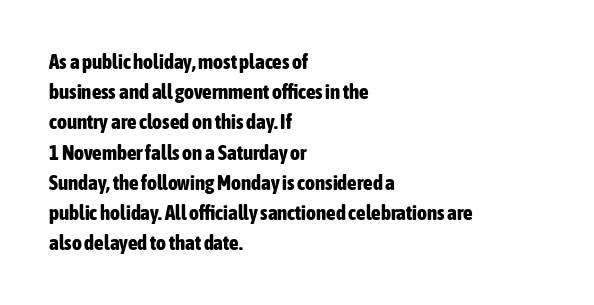
The image shows 21 px bold type, upright; set left-aligned, normal line spacing (1.44x), normal letter spacing, not underlined.
